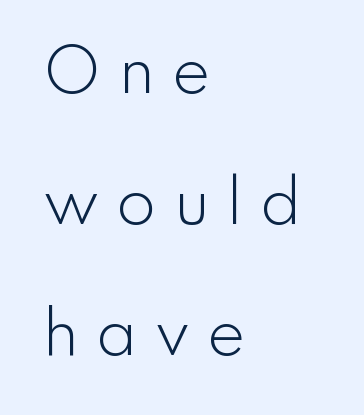
The image shows 58 px light sans-serif type, upright; set left-aligned, loose line spacing (2.26x), unusually wide letter spacing (+0.29 em), not underlined; low stroke contrast and a small x-height.
